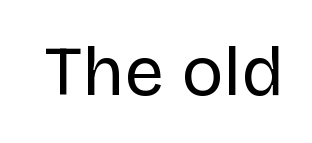
The image shows 70 px regular-weight sans-serif type, upright; set normal letter spacing, not underlined; low stroke contrast and a large x-height.
